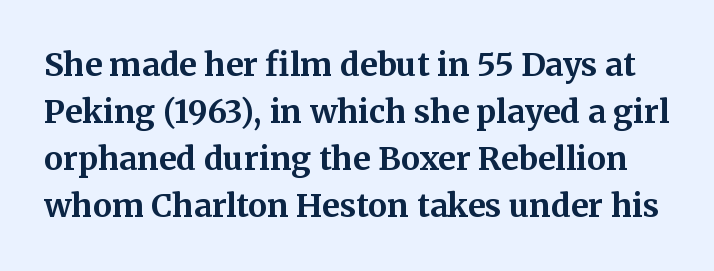
The image shows 32 px bold serif type, upright; set normal line spacing (1.47x), normal letter spacing, not underlined; medium stroke contrast and a medium x-height.
